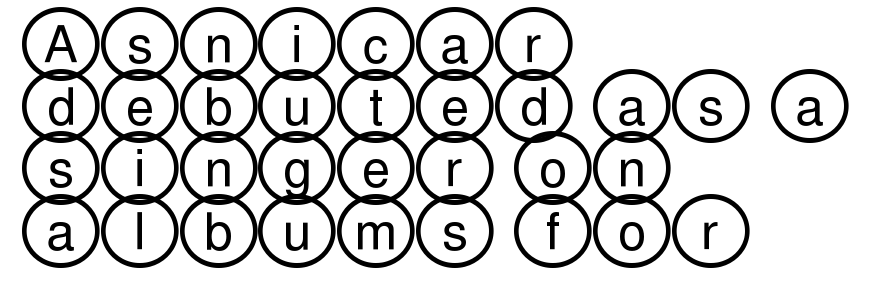
{"italic": "no", "width": "wide", "x_height": "large", "underline": "no", "align": "left", "line_spacing_ratio": 1.22, "letter_spacing": "normal", "letter_spacing_em": 0.0, "glyph_px": 51}
